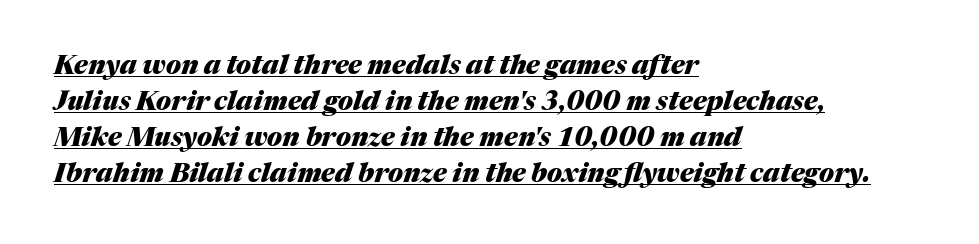
The image shows 26 px bold type, italic (leaning right); set left-aligned, normal line spacing (1.39x), normal letter spacing, underlined.
